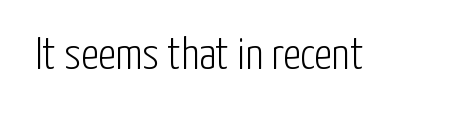
The passage shown has conventional tracking throughout. If you drew a line through each stem, it would be perfectly vertical. Weight: not bold — regular or lighter. Typographically, this falls in the sans-serif category. Underline: absent.
